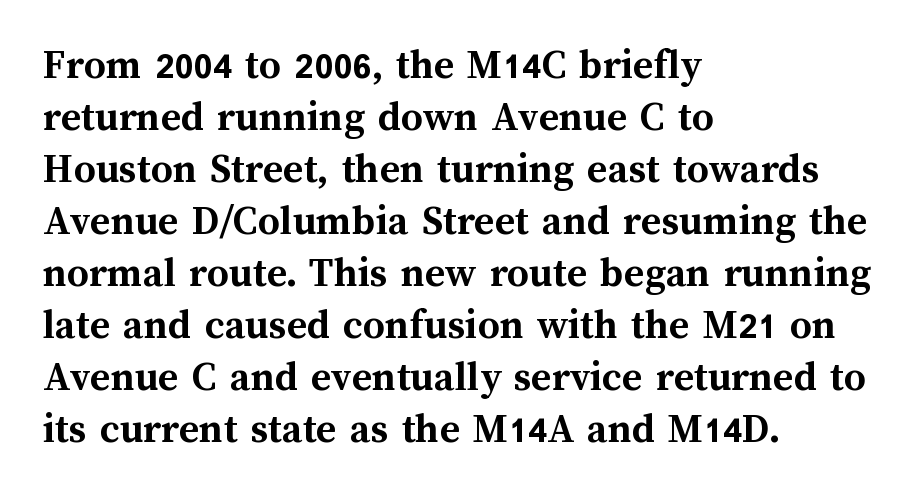
Tracking value appears to be zero — textbook default spacing. These lines are set flush left with a ragged right edge. The rendering uses natural spacing where letterforms have individual widths. Anything drawn beneath the words? Only blank space.
